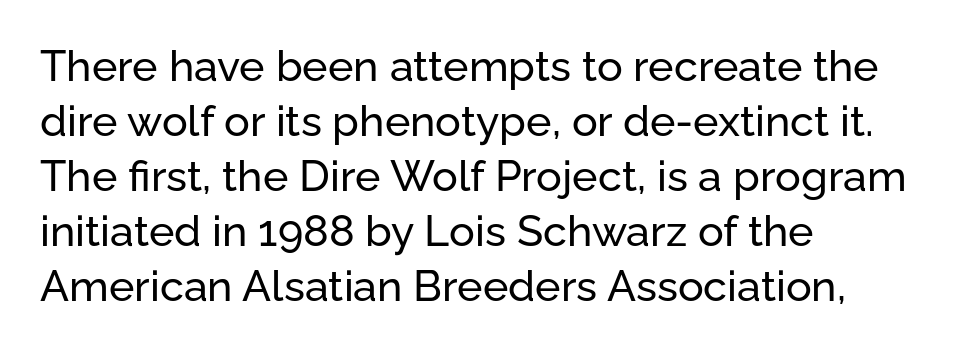
Posture: upright roman. Leftover space on each line is placed entirely after the last word. The rendering uses natural spacing where letterforms have individual widths. No extra tracking has been applied to these lines.
